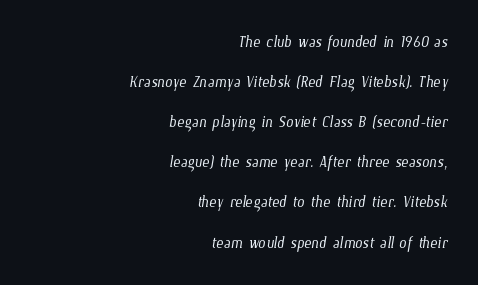
The image shows 21 px text type; set right-aligned, loose line spacing (1.91x), normal letter spacing, not underlined.
